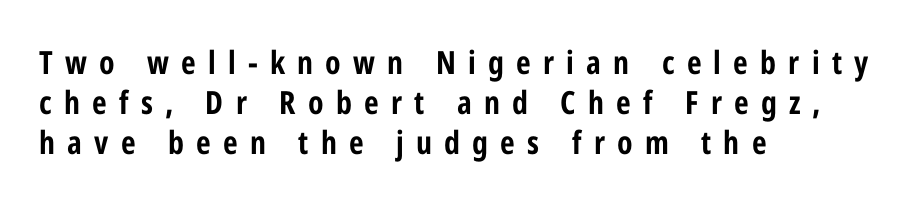
The passage shown is typeset with a sans-serif family. The line texture is sparse and dotted thanks to wide tracking. Is this a fixed-width face? No — the glyphs have proportional, varying widths. Descenders hang freely into open space. The axis of the letterforms is exactly vertical. Every letter is thick-stroked: bold, no question.
